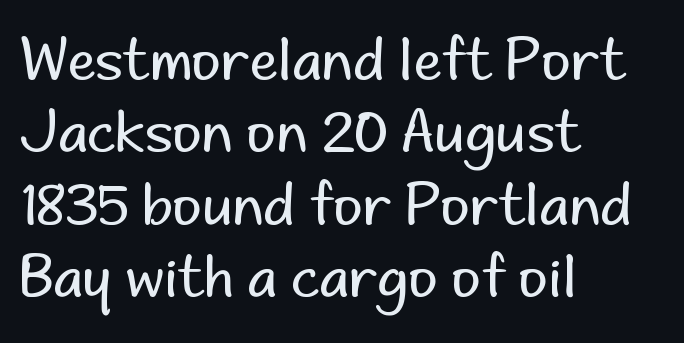
Q: Is the text bold? A: No.
Q: Is the text italic (slanted)? A: No, it is upright.
Q: Is the typeface a serif or a sans-serif typeface? A: Sans-serif.
Q: Is the text underlined? A: No.
Q: How is the paragraph aligned? A: Left-aligned.
Q: Is the spacing between letters normal or unusually wide? A: Normal.
Q: Is the spacing between lines tight, normal or loose? A: Normal.
Q: Width (condensed, normal, or wide)? A: Normal.
Q: Stroke contrast? A: Low.
Q: x-height? A: Small.
Q: Monospaced? A: No.
